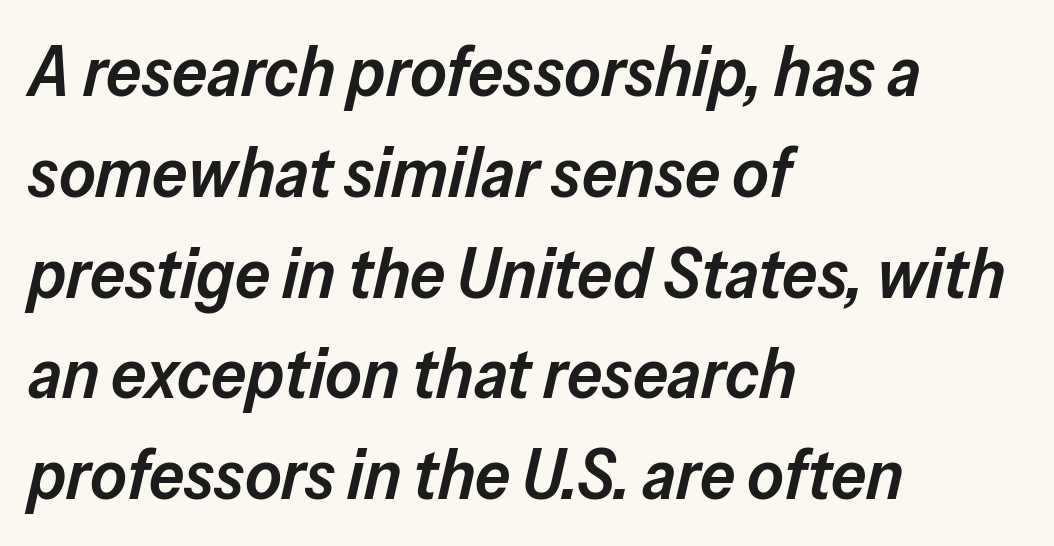
Words float on clear page, feet unadorned. Nothing unusual about the tracking: characters are spaced as the font intends. Each letter keeps its own natural width here, so spacing adapts to shape. Vertically, the passage feels balanced, rows spaced as you'd expect.
